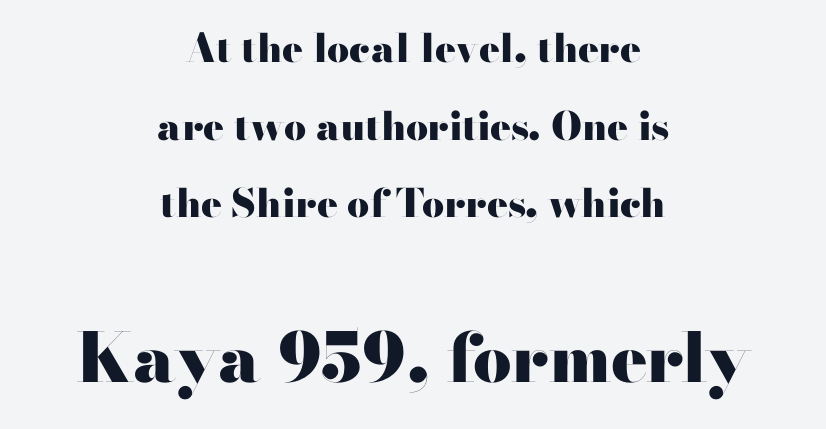
{"serif": "no", "italic": "no", "bold": "yes", "weight": "heavy", "width": "wide", "stroke_contrast": "high", "x_height": "small", "monospaced": "no", "underline": "no", "align": "center", "line_spacing": "loose", "line_spacing_ratio": 1.99, "letter_spacing": "normal", "letter_spacing_em": 0.0, "larger_block": "second", "size_ratio": 1.74, "glyph_px": 68}
